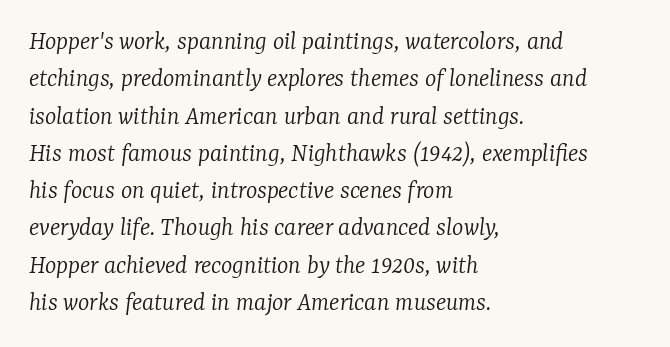
The tracking reads as untouched default to a designer's eye. If you measured baseline to baseline, you'd find a middling distance. The strokes carry an ordinary text weight at most. The axis of the letterforms is tilted away from vertical. Teacher's note: observe the even left margin — that is flush-left alignment. Letters rest on an invisible, unmarked baseline.
